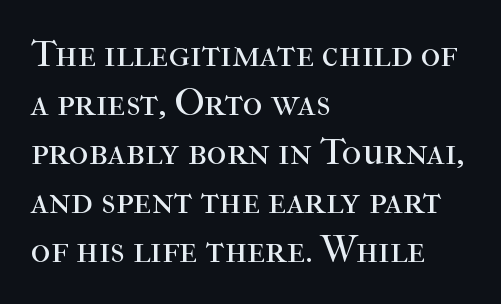
The image shows 38 px regular-weight serif type, upright; set left-aligned, normal line spacing (1.29x), normal letter spacing, not underlined; high stroke contrast and a medium x-height.
